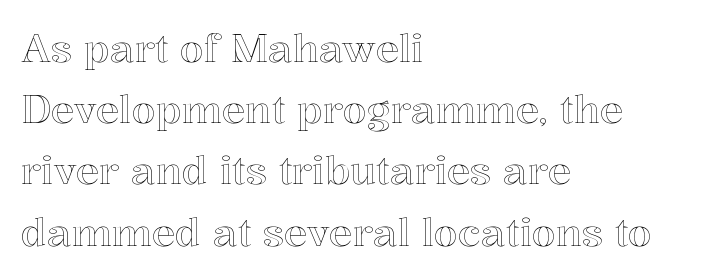
Q: Is the text italic (slanted)? A: No, it is upright.
Q: Is the text underlined? A: No.
Q: How is the paragraph aligned? A: Left-aligned.
Q: Is the spacing between letters normal or unusually wide? A: Normal.
Q: Is the spacing between lines tight, normal or loose? A: Normal.
Q: Width (condensed, normal, or wide)? A: Normal.
Q: x-height? A: Medium.
Q: Monospaced? A: No.
